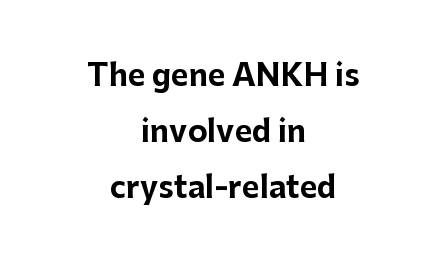
{"serif": "no", "italic": "no", "bold": "yes", "weight": "bold", "width": "normal", "stroke_contrast": "low", "x_height": "medium", "monospaced": "no", "underline": "no", "align": "center", "line_spacing_ratio": 1.86, "letter_spacing": "normal", "letter_spacing_em": 0.0, "glyph_px": 30}
